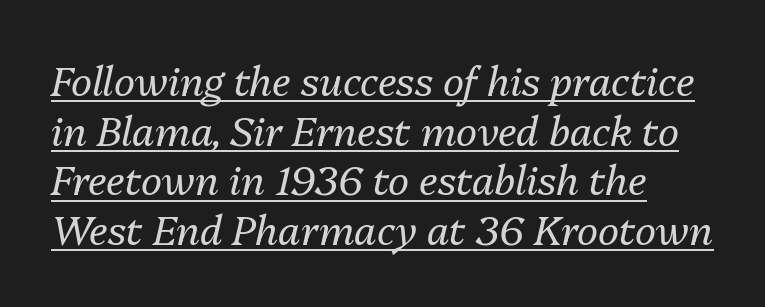
The image shows 40 px regular-weight type, italic (leaning right); set left-aligned, line spacing 1.24x, normal letter spacing, underlined; medium stroke contrast and a medium x-height.
